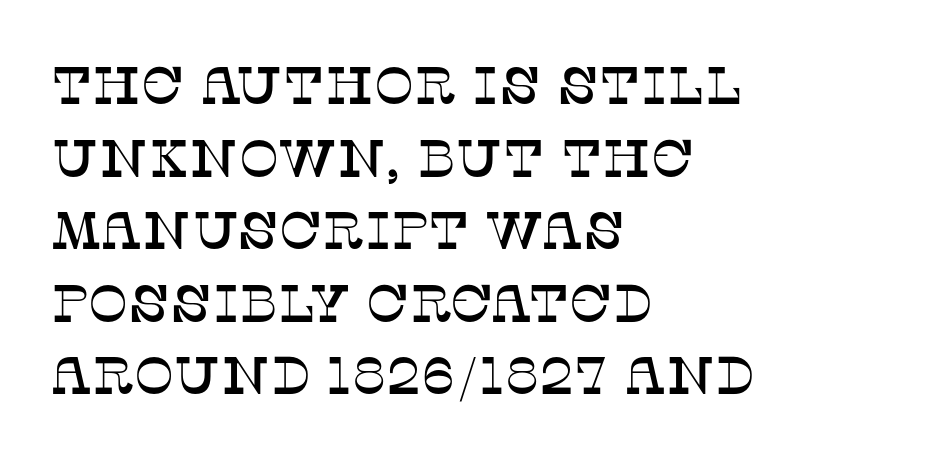
{"serif": "yes", "italic": "no", "width": "normal", "stroke_contrast": "low", "x_height": "large", "monospaced": "no", "underline": "no", "align": "left", "line_spacing": "normal", "line_spacing_ratio": 1.37, "letter_spacing": "normal", "letter_spacing_em": 0.0, "glyph_px": 53}
